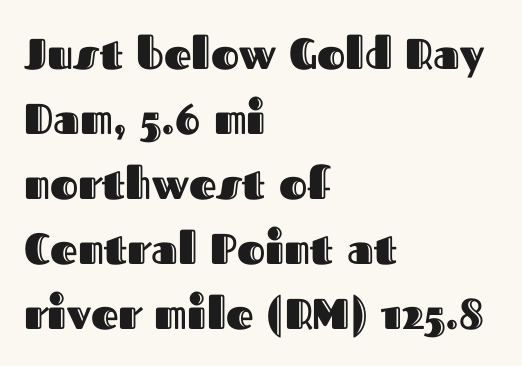
{"italic": "no", "width": "normal", "x_height": "medium", "monospaced": "no", "underline": "no", "align": "left", "line_spacing": "normal", "line_spacing_ratio": 1.51, "letter_spacing": "normal", "letter_spacing_em": 0.0, "glyph_px": 43}
